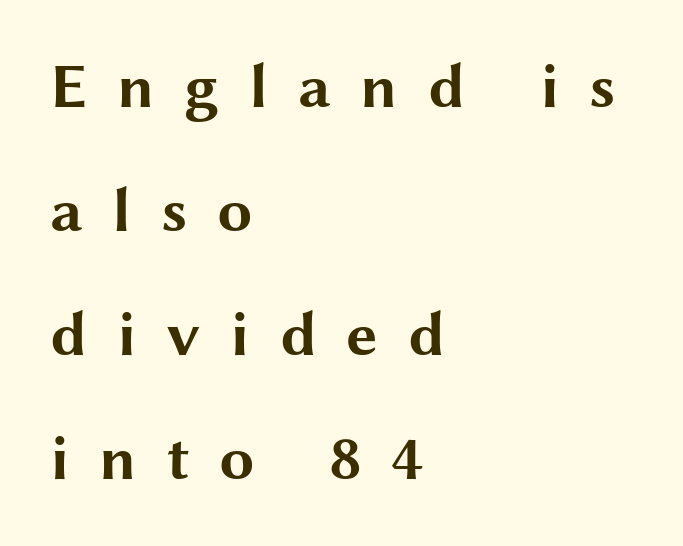
The image shows 63 px bold, wide sans-serif type, upright; set left-aligned, loose line spacing (1.97x), unusually wide letter spacing (+0.47 em), not underlined; medium stroke contrast and a medium x-height.
